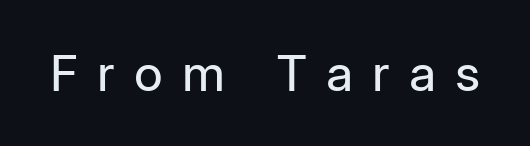
Q: Is the text bold? A: No.
Q: Is the text italic (slanted)? A: No, it is upright.
Q: Is the typeface a serif or a sans-serif typeface? A: Sans-serif.
Q: Is the text underlined? A: No.
Q: Is the spacing between letters normal or unusually wide? A: Unusually wide.
Q: Width (condensed, normal, or wide)? A: Normal.
Q: Stroke contrast? A: Low.
Q: x-height? A: Medium.
Q: Monospaced? A: No.
